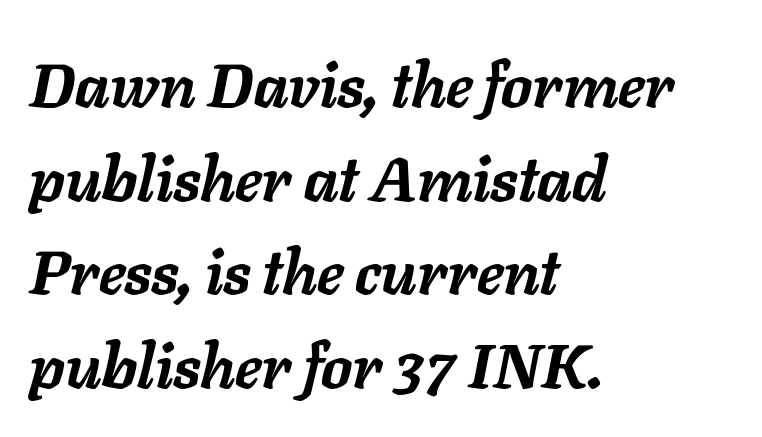
Q: Is the text bold? A: Yes.
Q: Is the text italic (slanted)? A: Yes, it leans right by about 11 degrees.
Q: Is the text underlined? A: No.
Q: How is the paragraph aligned? A: Left-aligned.
Q: Is the spacing between letters normal or unusually wide? A: Normal.
Q: Is the spacing between lines tight, normal or loose? A: Normal.
Q: Width (condensed, normal, or wide)? A: Normal.
Q: Stroke contrast? A: Low.
Q: x-height? A: Medium.
Q: Monospaced? A: No.
